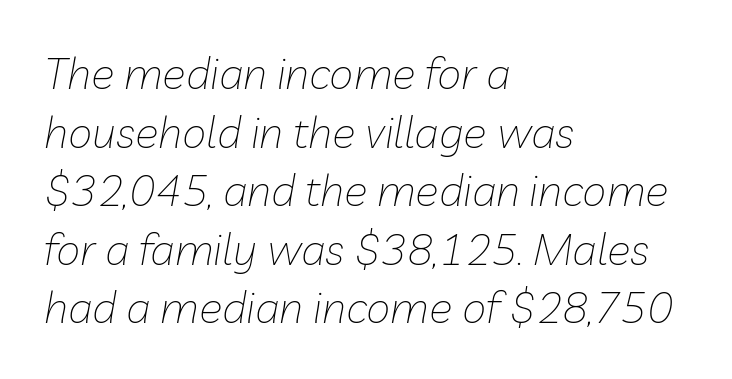
Q: Is the text bold? A: No.
Q: Is the text italic (slanted)? A: Yes, it leans right by about 10 degrees.
Q: Is the text underlined? A: No.
Q: How is the paragraph aligned? A: Left-aligned.
Q: Is the spacing between letters normal or unusually wide? A: Normal.
Q: Is the spacing between lines tight, normal or loose? A: Normal.
Q: Width (condensed, normal, or wide)? A: Normal.
Q: Stroke contrast? A: Low.
Q: x-height? A: Medium.
Q: Monospaced? A: No.
